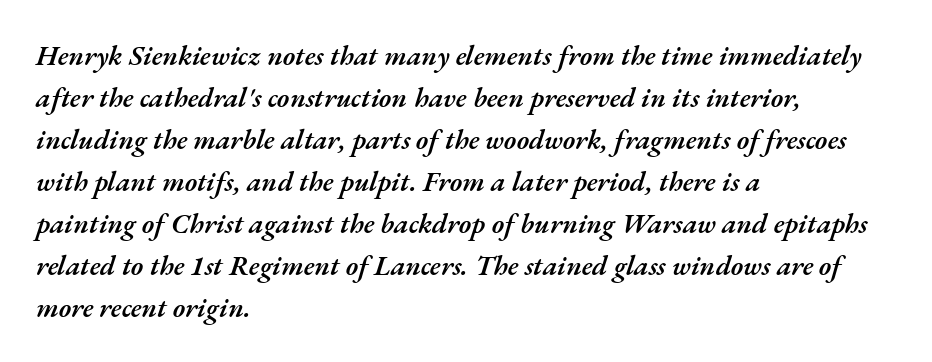
{"italic": "yes", "lean": "right", "slant_degrees": 17, "bold": "semi", "weight": "semibold", "width": "normal", "stroke_contrast": "medium", "x_height": "small", "monospaced": "no", "underline": "no", "align": "left", "line_spacing": "normal", "line_spacing_ratio": 1.5, "letter_spacing": "normal", "letter_spacing_em": 0.0, "glyph_px": 28}
